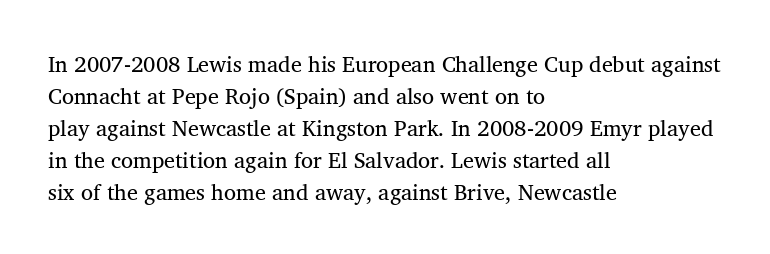
{"italic": "no", "bold": "no", "underline": "no", "align": "left", "line_spacing": "normal", "line_spacing_ratio": 1.45, "letter_spacing": "normal", "letter_spacing_em": 0.0, "glyph_px": 22}
